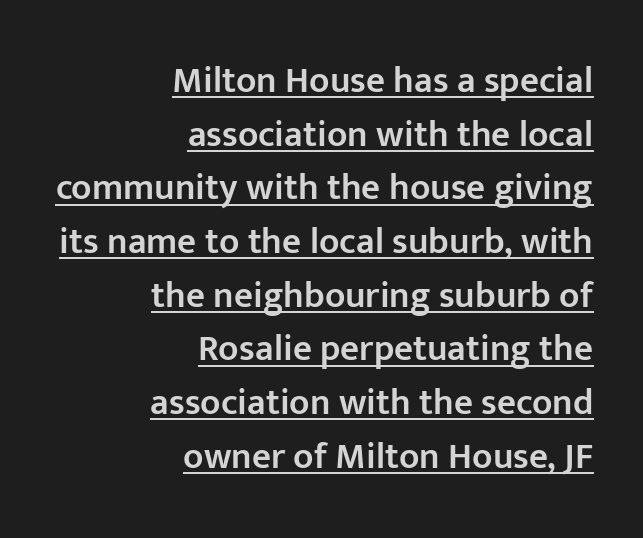
The image shows 37 px semibold sans-serif type, upright; set right-aligned, normal line spacing (1.45x), normal letter spacing, underlined; low stroke contrast and a medium x-height.
